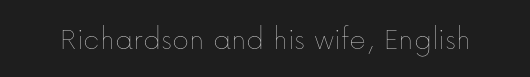
{"italic": "no", "bold": "no", "weight": "thin", "width": "normal", "stroke_contrast": "low", "x_height": "medium", "monospaced": "no", "underline": "no", "letter_spacing": "normal", "letter_spacing_em": 0.0, "glyph_px": 32}
